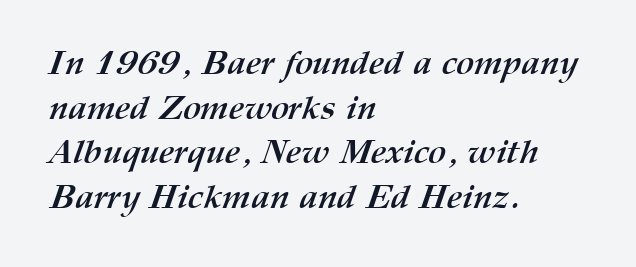
{"bold": "yes", "weight": "semibold", "width": "normal", "stroke_contrast": "medium", "x_height": "medium", "monospaced": "no", "underline": "no", "align": "left", "line_spacing": "normal", "line_spacing_ratio": 1.31, "letter_spacing": "normal", "letter_spacing_em": 0.0, "glyph_px": 34}
